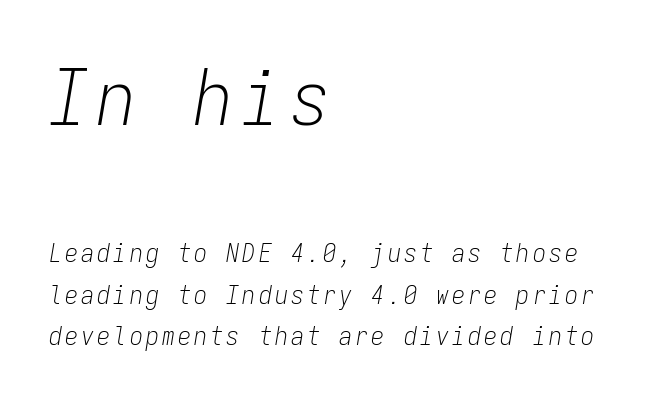
Every row of glyphs begins at an identical x-position on the left. This reads as an unemphasized weight, regular at the heaviest. Between these two stacked blocks, the higher one wins on size. Quick note: underline off.
